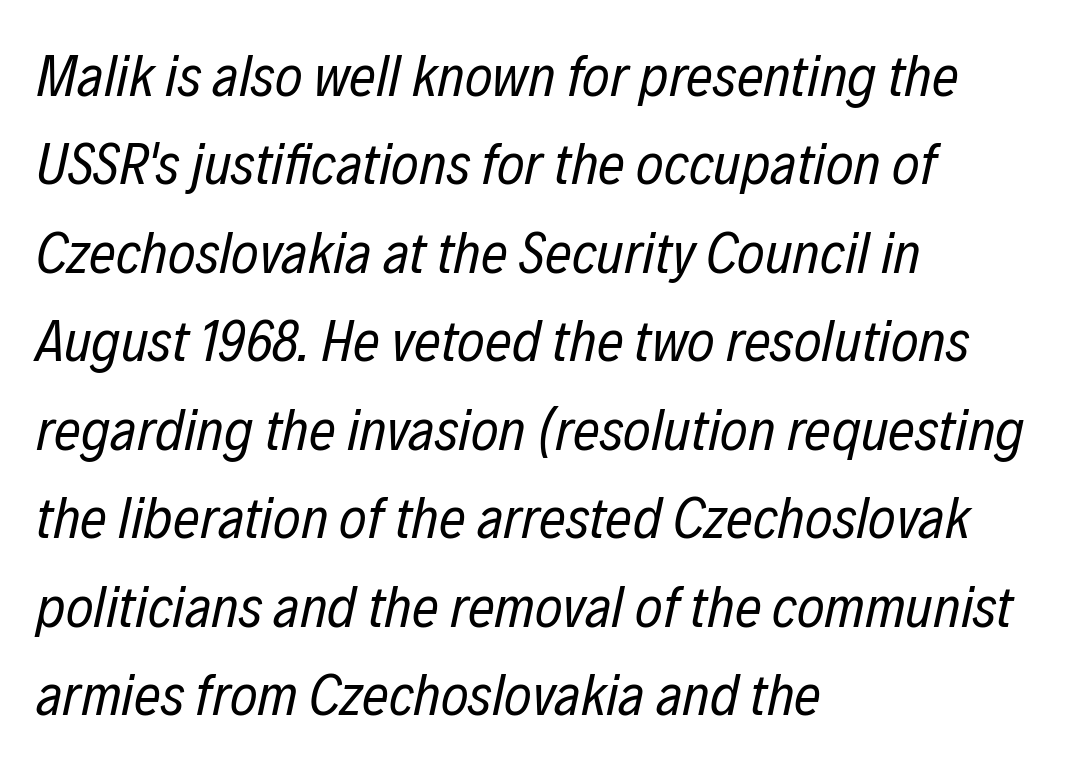
The image shows 59 px regular-weight, condensed type, italic (leaning right); set left-aligned, normal line spacing (1.5x), normal letter spacing, not underlined; low stroke contrast and a medium x-height.
